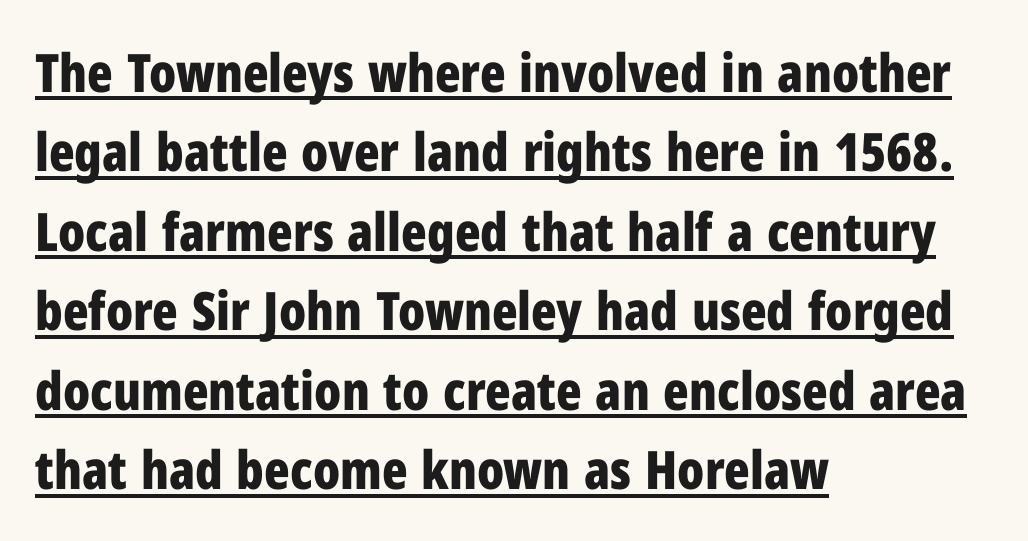
You'd pick this weight for a headline — it's a proper bold. Compared with typical paragraphs, the rows here are spaced about the same. The characters display no serif detailing; their extremities are plain. This sample uses an upright cut, with every glyph sitting square on the baseline. The rendering uses the underline text-decoration. The type is set solid horizontally, with unmodified tracking.
